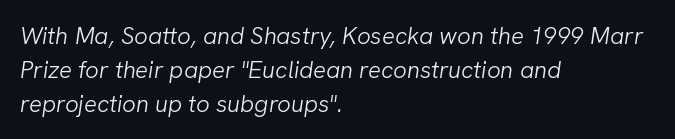
The image shows 24 px text type, italic (leaning right); set left-aligned, normal line spacing (1.41x), normal letter spacing, not underlined.
